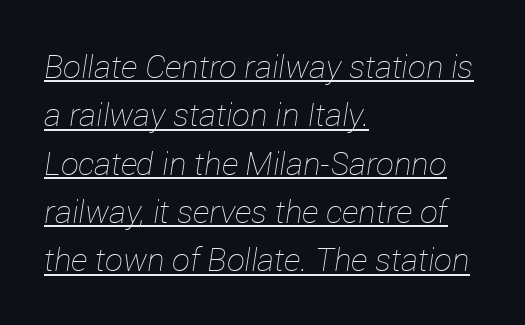
The image shows 32 px thin type, italic (leaning right); set left-aligned, normal line spacing (1.51x), normal letter spacing, underlined; low stroke contrast and a medium x-height.
